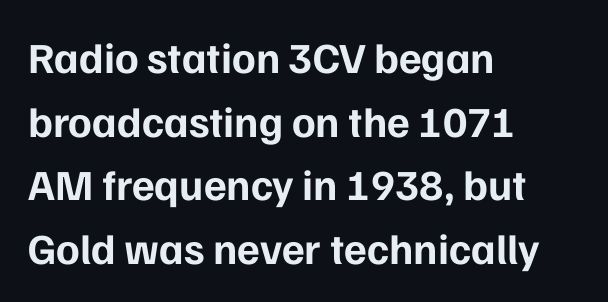
The image shows 43 px bold sans-serif type, upright; set left-aligned, normal line spacing (1.48x), normal letter spacing, not underlined; low stroke contrast and a medium x-height.
